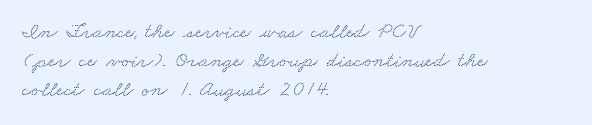
{"underline": "no", "align": "left", "line_spacing": "normal", "line_spacing_ratio": 1.31, "letter_spacing": "normal", "letter_spacing_em": 0.0, "glyph_px": 22}
